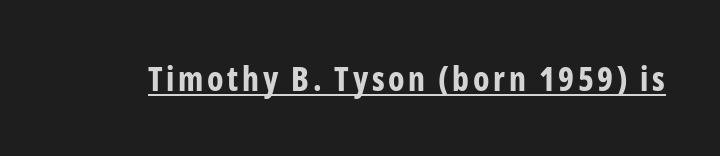
The image shows 33 px bold, condensed sans-serif type, upright; set underlined; low stroke contrast and a medium x-height.
